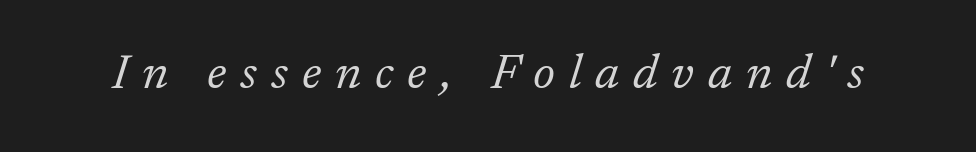
{"serif": "yes", "italic": "yes", "lean": "right", "slant_degrees": 17, "bold": "no", "weight": "light", "width": "normal", "stroke_contrast": "low", "x_height": "medium", "monospaced": "no", "underline": "no", "letter_spacing": "wide", "letter_spacing_em": 0.28, "glyph_px": 49}
